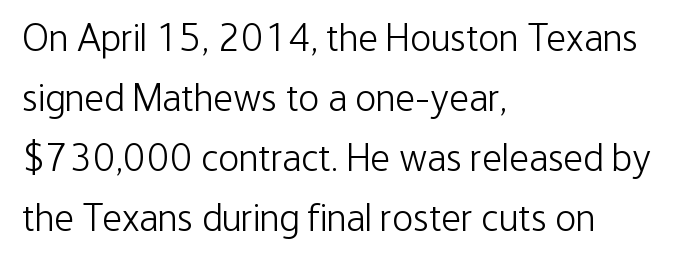
{"serif": "no", "italic": "no", "bold": "no", "weight": "light", "width": "condensed", "stroke_contrast": "low", "x_height": "medium", "monospaced": "no", "underline": "no", "align": "left", "line_spacing": "normal", "line_spacing_ratio": 1.54, "letter_spacing": "normal", "letter_spacing_em": 0.0, "glyph_px": 39}
